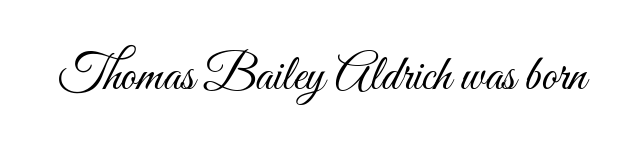
{"bold": "no", "weight": "light", "width": "condensed", "stroke_contrast": "medium", "x_height": "small", "monospaced": "no", "underline": "no", "letter_spacing": "normal", "letter_spacing_em": 0.0, "glyph_px": 50}
